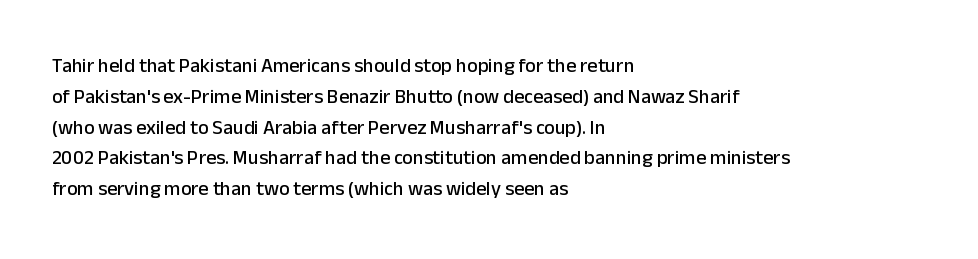
Q: Is the text italic (slanted)? A: No, it is upright.
Q: Is the text underlined? A: No.
Q: How is the paragraph aligned? A: Left-aligned.
Q: Is the spacing between letters normal or unusually wide? A: Normal.
Q: Is the spacing between lines tight, normal or loose? A: Normal.
